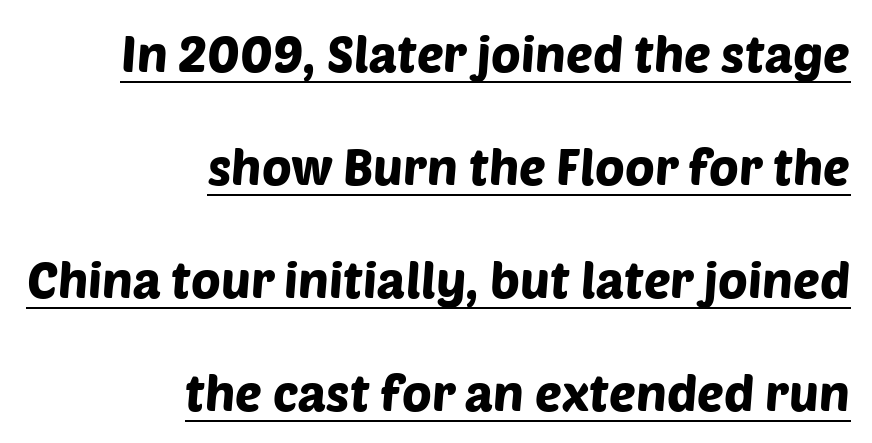
Q: Is the typeface a serif or a sans-serif typeface? A: Sans-serif.
Q: Is the text underlined? A: Yes.
Q: How is the paragraph aligned? A: Right-aligned.
Q: Is the spacing between letters normal or unusually wide? A: Normal.
Q: Is the spacing between lines tight, normal or loose? A: Loose.
Q: Width (condensed, normal, or wide)? A: Normal.
Q: Stroke contrast? A: Low.
Q: x-height? A: Large.
Q: Monospaced? A: No.
